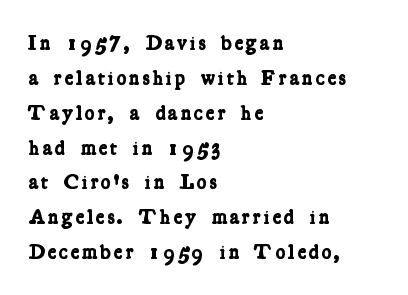
The image shows 21 px bold type; set left-aligned, normal line spacing (1.66x), not underlined.
